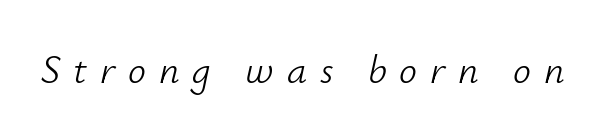
Q: Is the text bold? A: No.
Q: Is the text italic (slanted)? A: Yes, it leans right by about 12 degrees.
Q: Is the text underlined? A: No.
Q: Is the spacing between letters normal or unusually wide? A: Unusually wide.
Q: Width (condensed, normal, or wide)? A: Normal.
Q: Stroke contrast? A: Low.
Q: x-height? A: Small.
Q: Monospaced? A: No.
